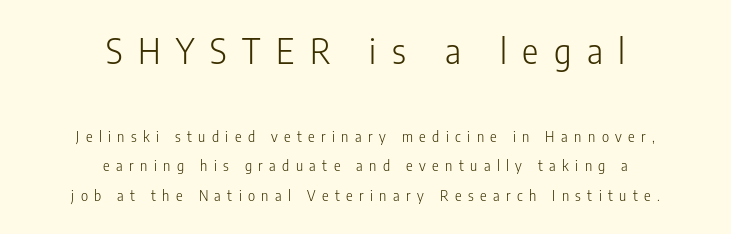
{"serif": "no", "italic": "no", "bold": "no", "weight": "light", "width": "condensed", "stroke_contrast": "low", "x_height": "medium", "monospaced": "no", "underline": "no", "align": "center", "line_spacing": "loose", "line_spacing_ratio": 2.11, "letter_spacing": "wide", "letter_spacing_em": 0.46, "larger_block": "first", "size_ratio": 2.43, "glyph_px": 34}
